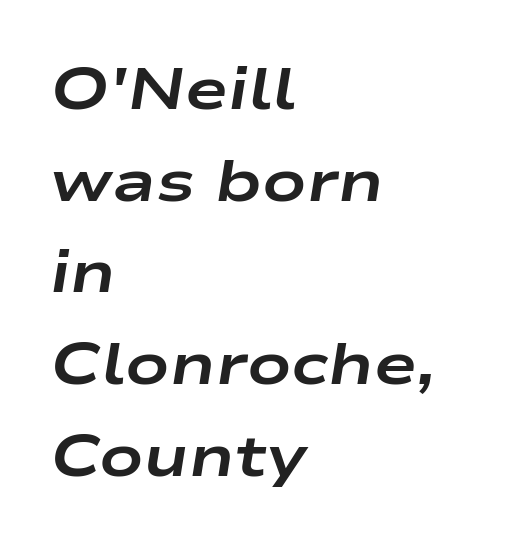
The image shows 58 px bold, wide type, italic (leaning right); set left-aligned, normal line spacing (1.58x), normal letter spacing, not underlined; low stroke contrast and a medium x-height.
